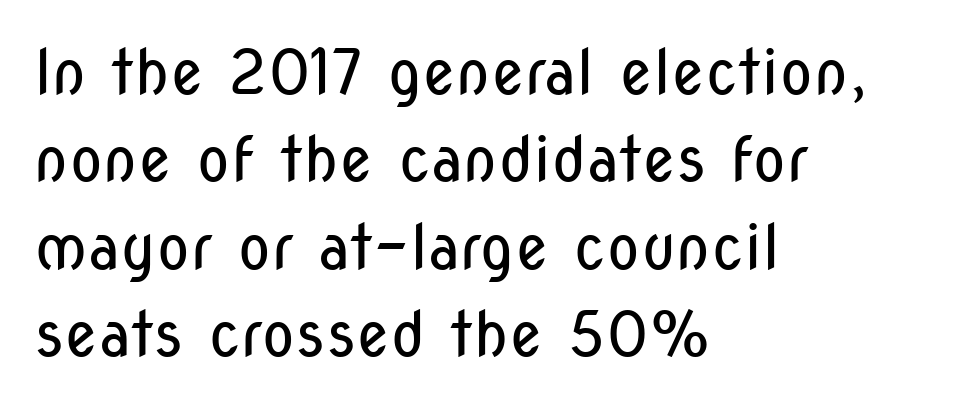
The image shows 62 px regular-weight, condensed sans-serif type, upright; set left-aligned, normal line spacing (1.41x), normal letter spacing, not underlined; low stroke contrast and a medium x-height.
